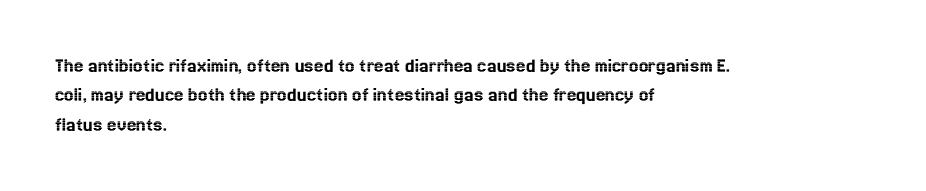
Q: Is the text italic (slanted)? A: No, it is upright.
Q: Is the text underlined? A: No.
Q: How is the paragraph aligned? A: Left-aligned.
Q: Is the spacing between letters normal or unusually wide? A: Normal.
Q: Is the spacing between lines tight, normal or loose? A: Normal.
